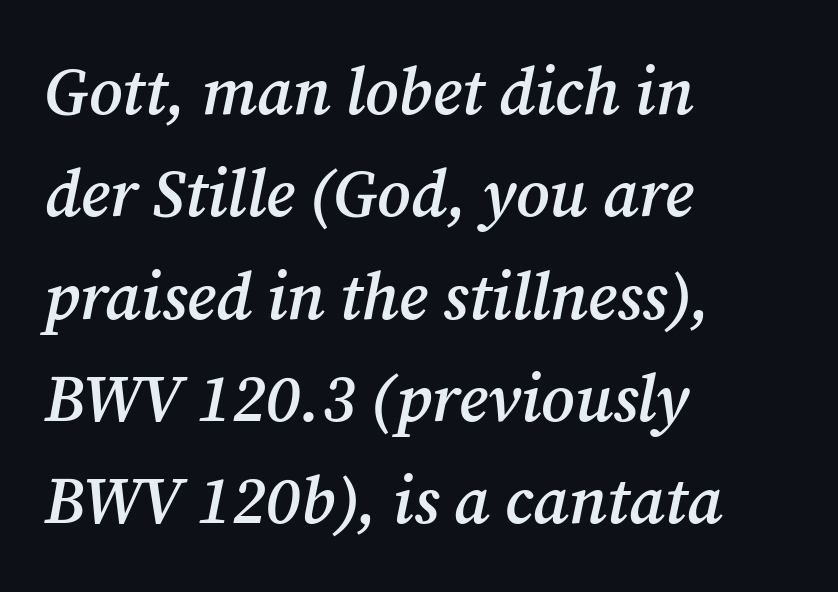
Unlike a clean sans, this face finishes its strokes with serifs. Caption: standard tracking, unaltered. The rag falls on the right side of this text block. The passage shown is semibold, sitting just below true bold.
